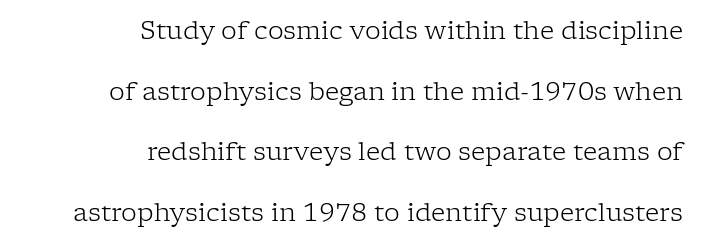
Q: Is the text bold? A: No.
Q: Is the text italic (slanted)? A: No, it is upright.
Q: Is the text underlined? A: No.
Q: How is the paragraph aligned? A: Right-aligned.
Q: Is the spacing between letters normal or unusually wide? A: Normal.
Q: Is the spacing between lines tight, normal or loose? A: Loose.
